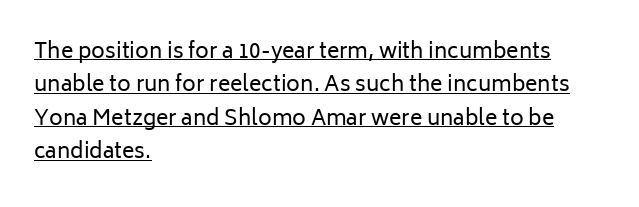
Q: Is the text bold? A: No.
Q: Is the text italic (slanted)? A: No, it is upright.
Q: Is the text underlined? A: Yes.
Q: How is the paragraph aligned? A: Left-aligned.
Q: Is the spacing between letters normal or unusually wide? A: Normal.
Q: Is the spacing between lines tight, normal or loose? A: Normal.
